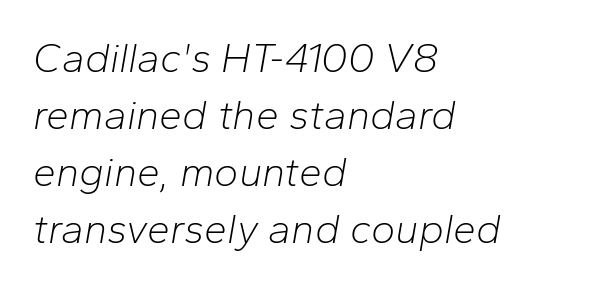
Q: Is the text bold? A: No.
Q: Is the text italic (slanted)? A: Yes, it leans right by about 10 degrees.
Q: Is the text underlined? A: No.
Q: How is the paragraph aligned? A: Left-aligned.
Q: Is the spacing between letters normal or unusually wide? A: Normal.
Q: Is the spacing between lines tight, normal or loose? A: Normal.
Q: Width (condensed, normal, or wide)? A: Normal.
Q: Stroke contrast? A: Low.
Q: x-height? A: Medium.
Q: Monospaced? A: No.
